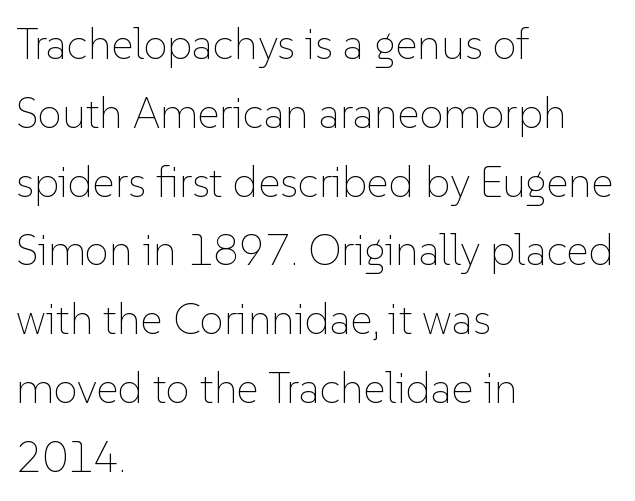
The image shows 43 px thin type, upright; set left-aligned, normal line spacing (1.6x), normal letter spacing, not underlined; low stroke contrast and a medium x-height.
